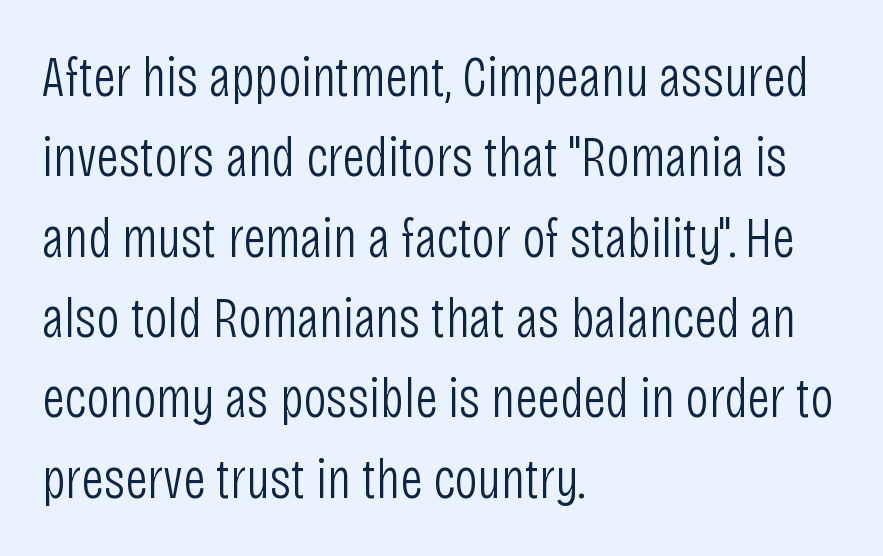
The image shows 57 px light, condensed sans-serif type, upright; set left-aligned, normal line spacing (1.41x), normal letter spacing, not underlined; low stroke contrast and a large x-height.
